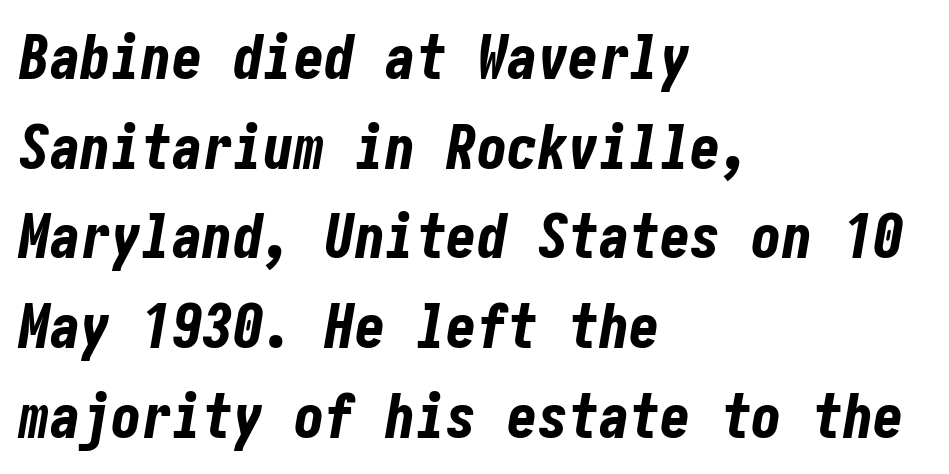
{"italic": "yes", "lean": "right", "slant_degrees": 10, "bold": "yes", "weight": "bold", "width": "condensed", "stroke_contrast": "low", "x_height": "medium", "underline": "no", "align": "left", "line_spacing": "normal", "line_spacing_ratio": 1.47, "letter_spacing": "normal", "letter_spacing_em": 0.0, "glyph_px": 61}
